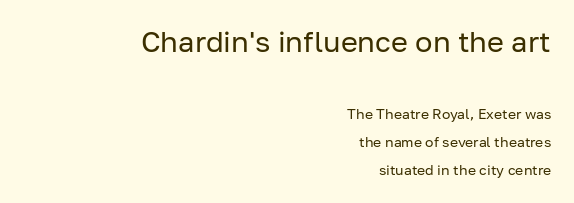
{"serif": "no", "italic": "no", "bold": "no", "weight": "regular", "width": "normal", "stroke_contrast": "low", "x_height": "medium", "monospaced": "no", "underline": "no", "align": "right", "line_spacing": "loose", "line_spacing_ratio": 2.02, "letter_spacing": "normal", "letter_spacing_em": 0.0, "larger_block": "first", "size_ratio": 2.07, "glyph_px": 29}
